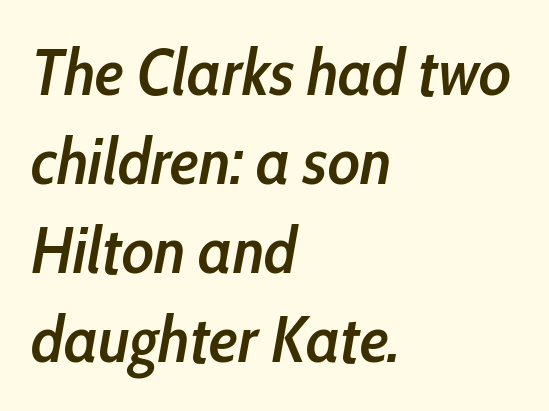
{"italic": "yes", "lean": "right", "slant_degrees": 10, "bold": "semi", "weight": "semibold", "width": "condensed", "stroke_contrast": "low", "x_height": "medium", "monospaced": "no", "underline": "no", "align": "left", "line_spacing": "normal", "line_spacing_ratio": 1.35, "letter_spacing": "normal", "letter_spacing_em": 0.0, "glyph_px": 66}
